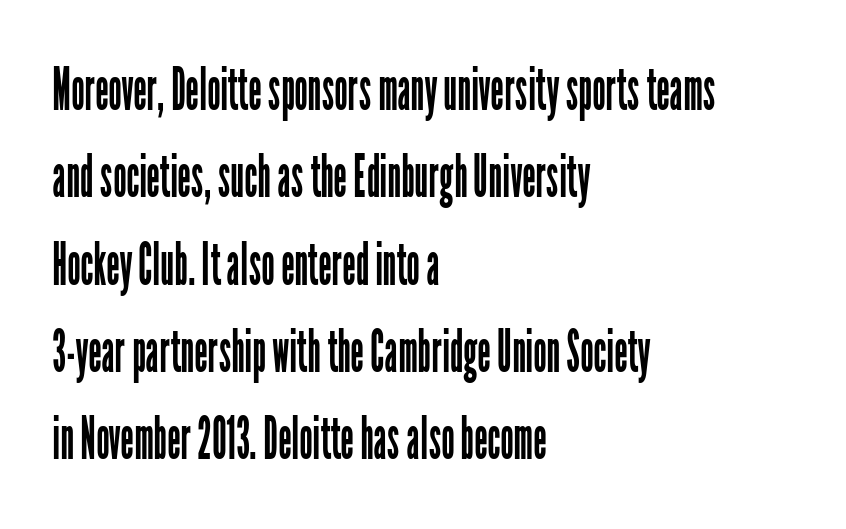
The baseline area is clear. Rows of type keep a routine distance in the vertical direction. This sample uses plain, unmodified letter spacing. Line starts are locked; line ends wander. Ordinary non-slanted type is in use. Think of a printed novel: that variable character pitch is what you see here.
